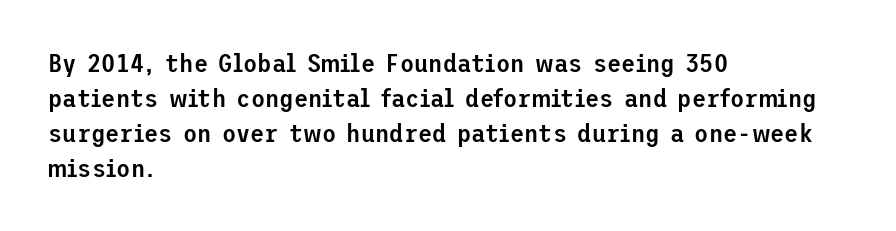
These words are printed semibold, heavier than regular yet not bold. If you measured baseline to baseline, you'd find a middling distance. Upright lettering throughout. Plain, unruled lines of type. Characters follow at the spacing the type designer built in. The lines in this sample share a left origin and differ only in where they stop.
